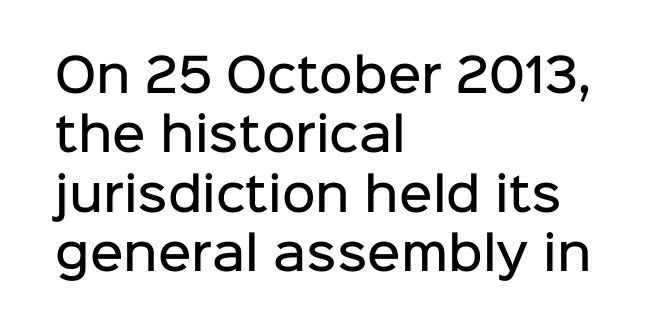
The image shows 46 px semibold sans-serif type, upright; set left-aligned, normal line spacing (1.29x), normal letter spacing, not underlined; low stroke contrast and a medium x-height.
